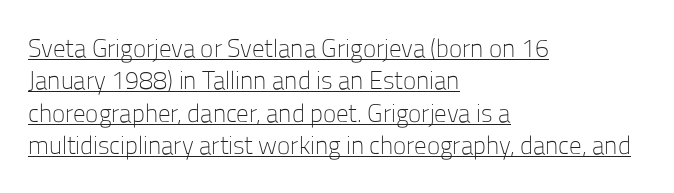
{"italic": "no", "bold": "no", "underline": "yes", "align": "left", "line_spacing": "normal", "line_spacing_ratio": 1.3, "letter_spacing": "normal", "letter_spacing_em": 0.0, "glyph_px": 25}
